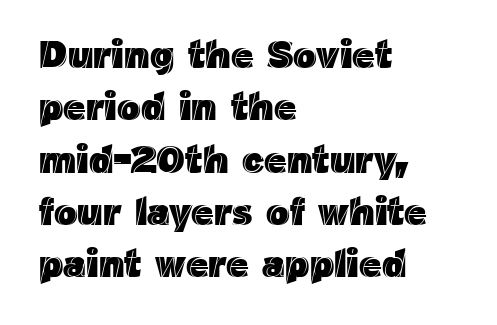
The image shows 39 px text type, upright; set left-aligned, normal line spacing (1.34x), normal letter spacing, not underlined; a medium x-height.
